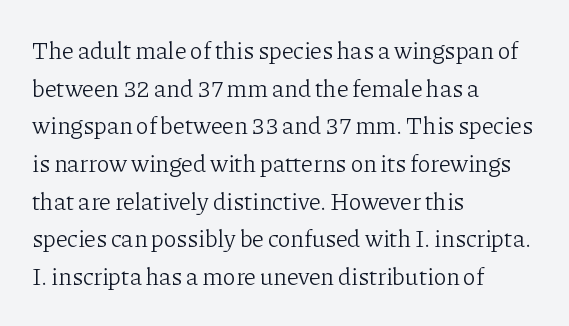
{"italic": "no", "bold": "no", "underline": "no", "align": "left", "line_spacing": "normal", "line_spacing_ratio": 1.57, "letter_spacing": "normal", "letter_spacing_em": 0.0, "glyph_px": 24}
